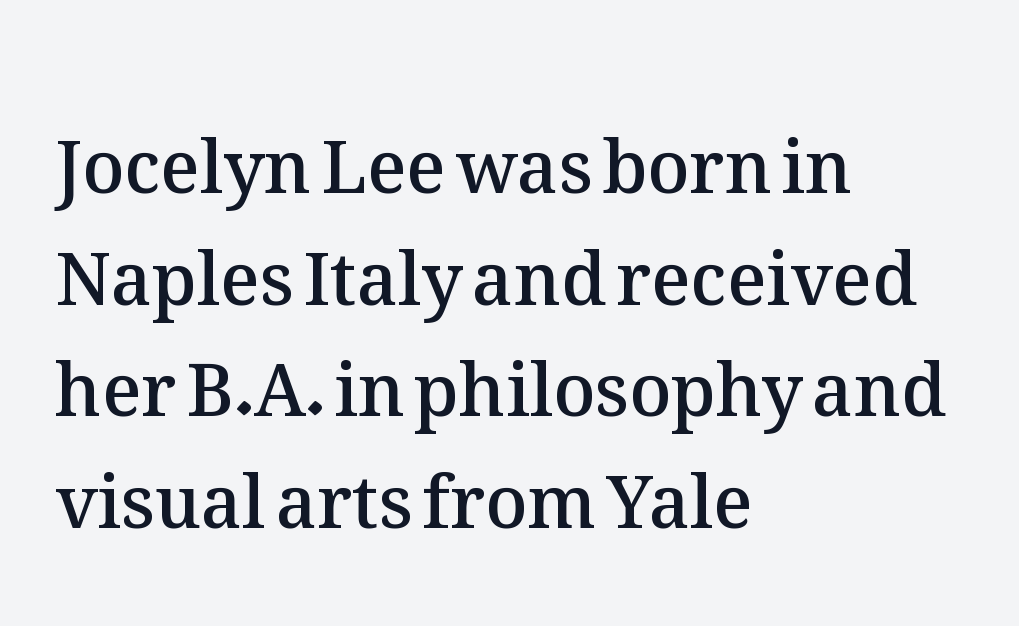
The glyphs are unaccompanied by any horizontal stroke below them. This is roman type, the default non-slanted kind. In CSS terms this would be text-align: left. The type is set solid horizontally, with unmodified tracking. The rendering uses a semibold face; strokes are thickened but not to full bold.
